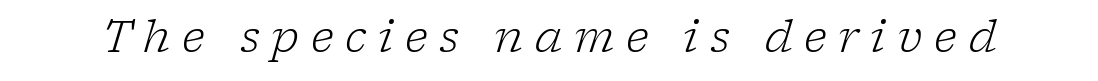
Q: Is the text bold? A: No.
Q: Is the text italic (slanted)? A: Yes, it leans right by about 17 degrees.
Q: Is the typeface a serif or a sans-serif typeface? A: Serif.
Q: Is the text underlined? A: No.
Q: Is the spacing between letters normal or unusually wide? A: Unusually wide.
Q: Width (condensed, normal, or wide)? A: Normal.
Q: Stroke contrast? A: Low.
Q: x-height? A: Medium.
Q: Monospaced? A: No.
